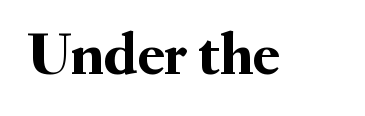
Q: Is the text italic (slanted)? A: No, it is upright.
Q: Is the typeface a serif or a sans-serif typeface? A: Serif.
Q: Is the text underlined? A: No.
Q: Is the spacing between letters normal or unusually wide? A: Normal.
Q: Width (condensed, normal, or wide)? A: Normal.
Q: Stroke contrast? A: Medium.
Q: x-height? A: Small.
Q: Monospaced? A: No.
